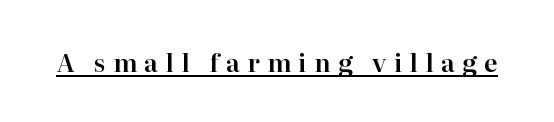
Is there an underline? Yes — a line sits under the letters. No italicization has been applied; the sample stays upright. The passage shown has open, widely tracked lettering throughout.
